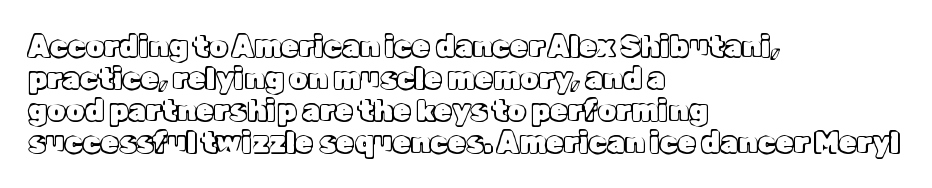
The image shows 29 px text type, upright; set left-aligned, tight line spacing (1.1x), normal letter spacing, not underlined; a medium x-height.
